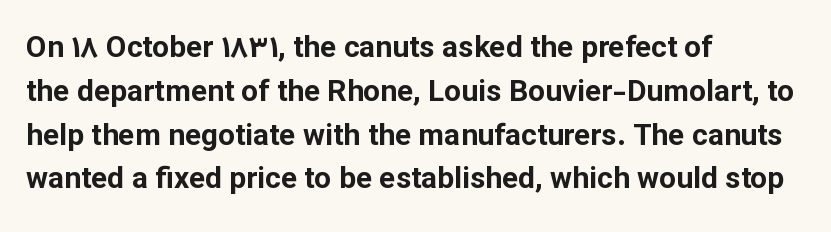
Baseline-to-baseline distance is the conventional proportion of letter height. Unlike italic type, these characters show no tilt at all. Just letters on the line, the space beneath them empty. Think of a printed novel: that variable character pitch is what you see here.
